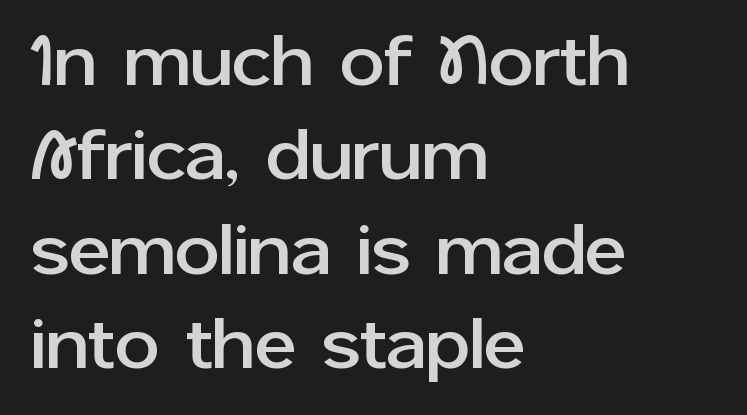
The image shows 71 px sans-serif type, upright; set left-aligned, normal line spacing (1.33x), normal letter spacing, not underlined; low stroke contrast and a medium x-height.
